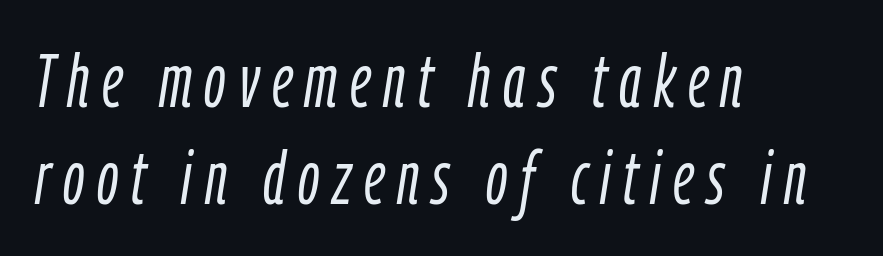
The image shows 74 px light, condensed type, italic (leaning right); set left-aligned, normal line spacing (1.31x), not underlined; low stroke contrast and a medium x-height.
